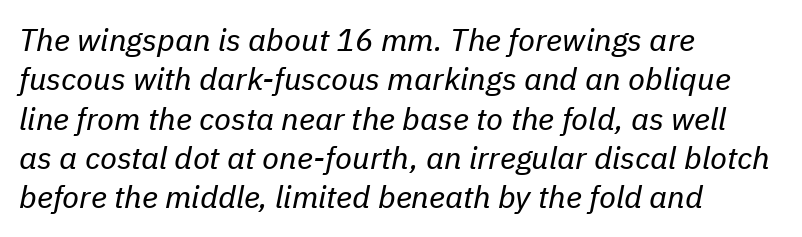
The gap between lines stays unmarked. A quiet, ordinary-to-light weight characterises the typeface. The lines in this sample share a left origin and differ only in where they stop. You could call the tracking neutral — neither tight nor loose. Horizontal bands of white between lines are of average thickness. Is the type slanted? Yes — the strokes lean at a clear angle.
